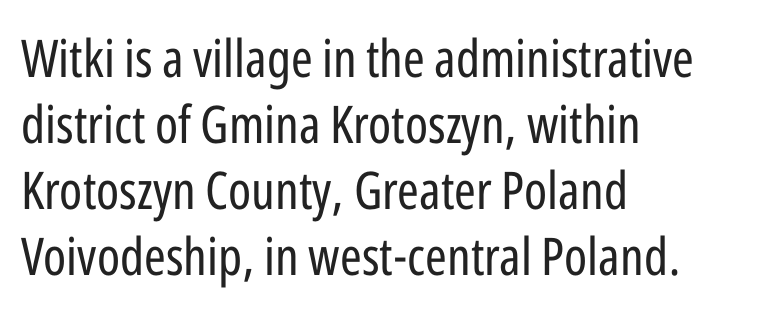
{"serif": "no", "italic": "no", "bold": "no", "weight": "regular", "width": "condensed", "stroke_contrast": "low", "x_height": "medium", "monospaced": "no", "underline": "no", "align": "left", "line_spacing": "normal", "line_spacing_ratio": 1.27, "letter_spacing": "normal", "letter_spacing_em": 0.0, "glyph_px": 52}
